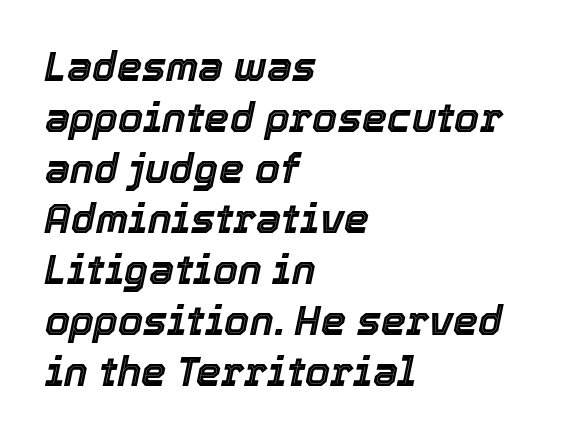
The text block is weighted toward the left margin, trailing off unevenly rightward. Observe the lean: these are italic letterforms. Has an underline been added? It has not. Note the varied advance widths — an 'i' is clearly narrower than an 'm'. Short note: letters normally spaced. This sample keeps an unexceptional amount of space between lines.
